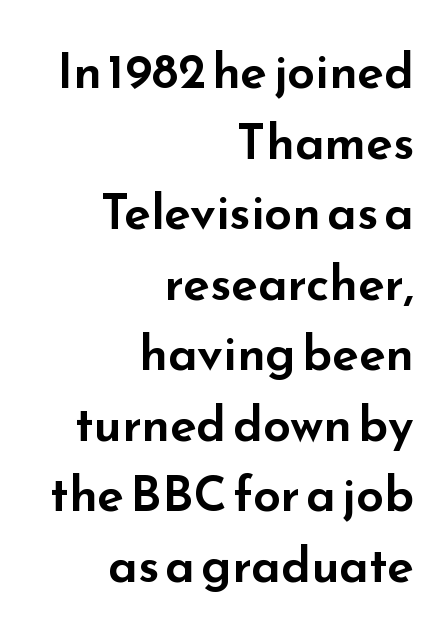
Q: Is the text italic (slanted)? A: No, it is upright.
Q: Is the typeface a serif or a sans-serif typeface? A: Sans-serif.
Q: Is the text underlined? A: No.
Q: How is the paragraph aligned? A: Right-aligned.
Q: Is the spacing between letters normal or unusually wide? A: Normal.
Q: Is the spacing between lines tight, normal or loose? A: Normal.
Q: Width (condensed, normal, or wide)? A: Wide.
Q: Stroke contrast? A: Low.
Q: x-height? A: Small.
Q: Monospaced? A: No.
